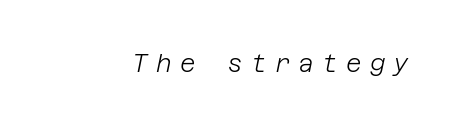
The image shows 24 px text type, italic (leaning right); set unusually wide letter spacing (+0.34 em), not underlined.
